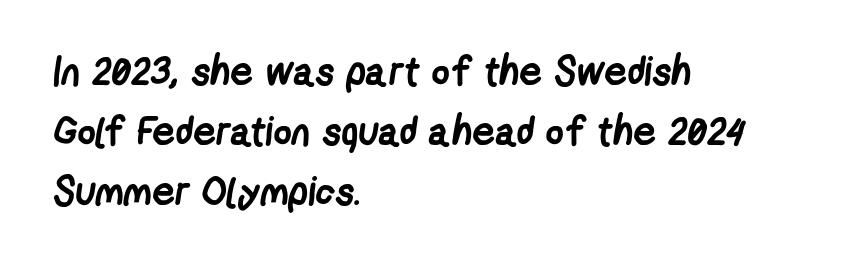
Q: Is the text bold? A: Yes.
Q: Is the typeface a serif or a sans-serif typeface? A: Sans-serif.
Q: Is the text underlined? A: No.
Q: How is the paragraph aligned? A: Left-aligned.
Q: Is the spacing between letters normal or unusually wide? A: Normal.
Q: Is the spacing between lines tight, normal or loose? A: Normal.
Q: Width (condensed, normal, or wide)? A: Condensed.
Q: Stroke contrast? A: Low.
Q: x-height? A: Medium.
Q: Monospaced? A: No.
